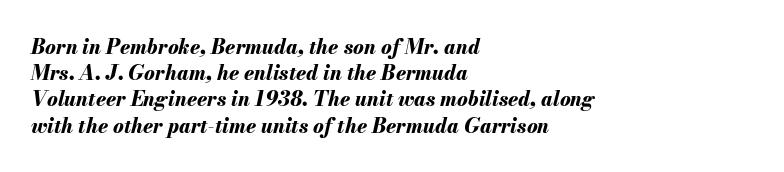
{"italic": "yes", "lean": "right", "slant_degrees": 13, "bold": "yes", "underline": "no", "align": "left", "line_spacing": "normal", "line_spacing_ratio": 1.31, "letter_spacing": "normal", "letter_spacing_em": 0.0, "glyph_px": 20}
